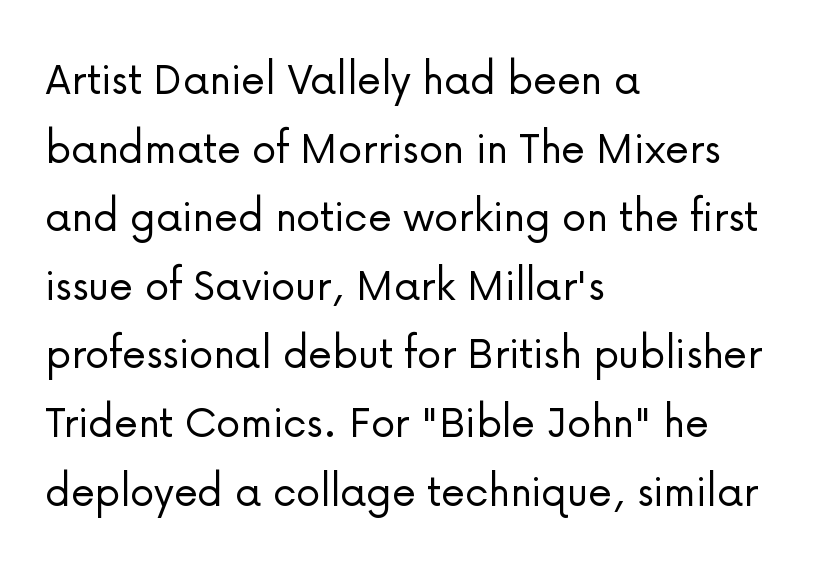
Q: Is the text bold? A: No.
Q: Is the text italic (slanted)? A: No, it is upright.
Q: Is the typeface a serif or a sans-serif typeface? A: Sans-serif.
Q: Is the text underlined? A: No.
Q: How is the paragraph aligned? A: Left-aligned.
Q: Is the spacing between letters normal or unusually wide? A: Normal.
Q: Is the spacing between lines tight, normal or loose? A: Normal.
Q: Width (condensed, normal, or wide)? A: Normal.
Q: Stroke contrast? A: Low.
Q: x-height? A: Medium.
Q: Monospaced? A: No.
